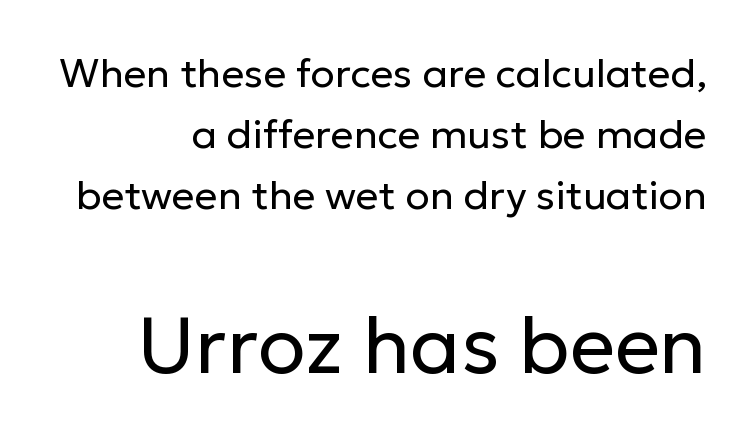
Q: Is the text bold? A: No.
Q: Is the text italic (slanted)? A: No, it is upright.
Q: Is the typeface a serif or a sans-serif typeface? A: Sans-serif.
Q: Is the text underlined? A: No.
Q: Is the spacing between letters normal or unusually wide? A: Normal.
Q: Is the spacing between lines tight, normal or loose? A: Normal.
Q: Which block of text is set in a larger size, the first (top) or the second (bottom)? A: The second (bottom) one.
Q: Width (condensed, normal, or wide)? A: Normal.
Q: Stroke contrast? A: Low.
Q: x-height? A: Medium.
Q: Monospaced? A: No.
